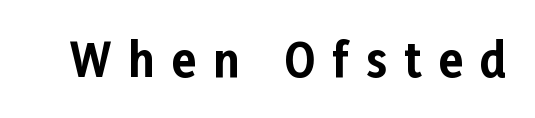
The image shows 45 px bold sans-serif type, upright; set unusually wide letter spacing (+0.37 em), not underlined; low stroke contrast and a medium x-height.
